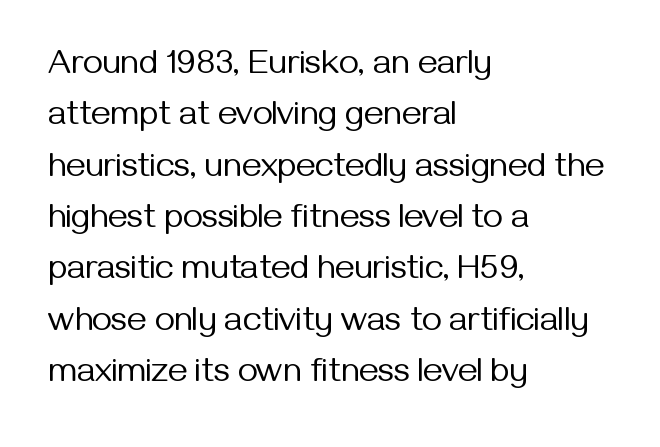
{"serif": "no", "italic": "no", "bold": "no", "weight": "regular", "width": "normal", "stroke_contrast": "medium", "x_height": "medium", "monospaced": "no", "underline": "no", "align": "left", "line_spacing": "normal", "line_spacing_ratio": 1.51, "letter_spacing": "normal", "letter_spacing_em": 0.0, "glyph_px": 34}
